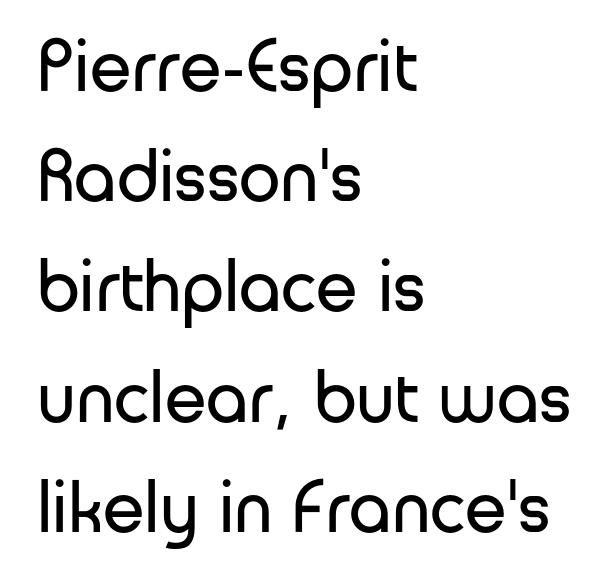
{"serif": "no", "italic": "no", "bold": "no", "weight": "regular", "width": "normal", "stroke_contrast": "low", "x_height": "medium", "monospaced": "no", "underline": "no", "align": "left", "line_spacing": "normal", "line_spacing_ratio": 1.47, "letter_spacing": "normal", "letter_spacing_em": 0.0, "glyph_px": 75}
